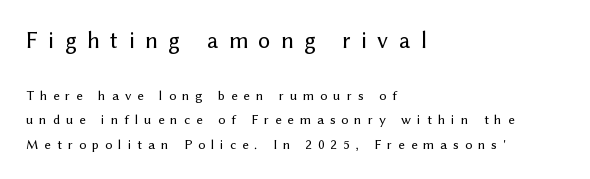
Two sizes are in play, and the larger belongs to the first block. Honestly, the letter spacing is so wide it's the main thing you notice. Letters rest on an invisible, unmarked baseline. The lettering stays uniformly vertical, giving the passage a roman look. A student would call this left alignment; a typographer would say flush left, rag right.
